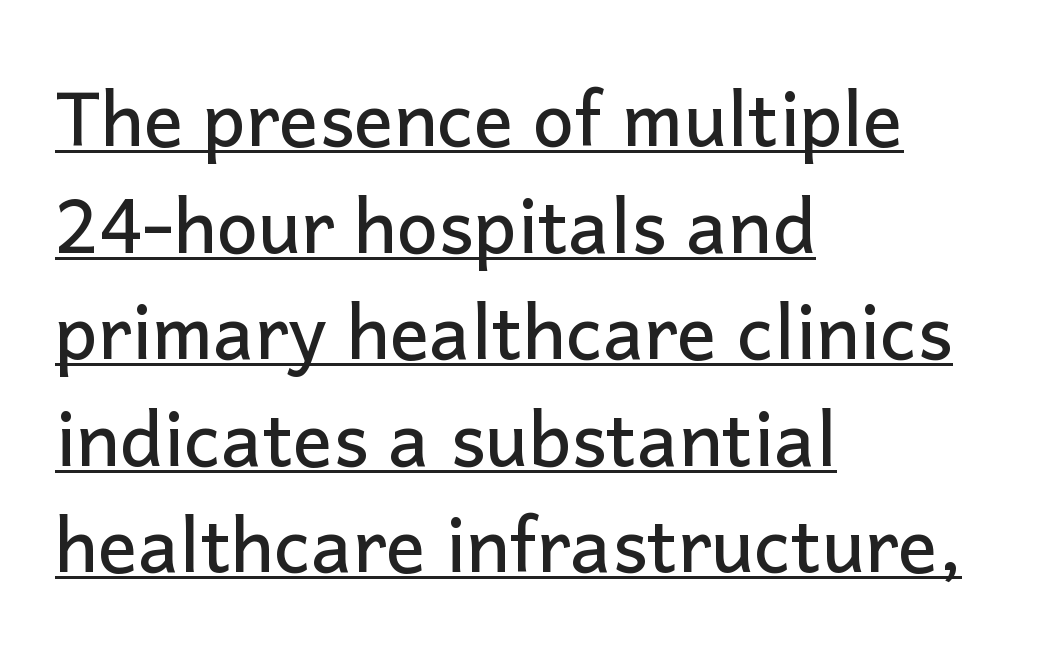
Is the block centered? No — it sits flush against the left margin. Is this a fixed-width face? No — the glyphs have proportional, varying widths. Students, observe the line beneath the letters — that is underlining. What stands out about the letter spacing? Nothing — it is the standard amount. The rows are spaced the way most documents space them. Ascenders rise straight up at ninety degrees.
